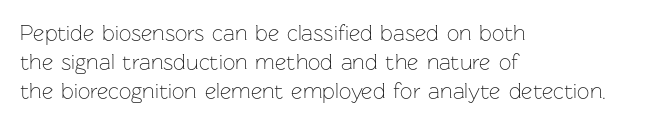
The image shows 22 px text type, upright; set left-aligned, normal line spacing (1.32x), normal letter spacing, not underlined.
